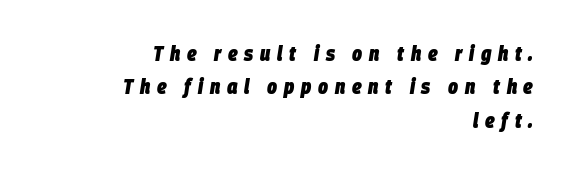
This sample uses an oblique cut, with every glyph tilted off the vertical. Each row of text sits above clean, open space. This sample uses expanded letter spacing, leaving extra air between glyphs. The glyphs have the mass of a bold cut. Typeset ragged left — the right edge is the straight one. Whoever set this chose a conventional vertical rhythm.
